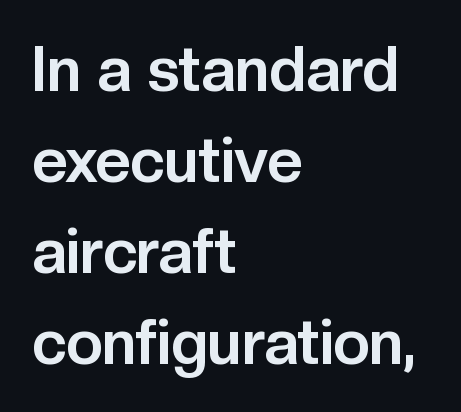
Do the letters lean? They stand straight. You'd pick this weight for a headline — it's a proper bold. Words float on clear page, feet unadorned. Each letter keeps its own natural width here, so spacing adapts to shape.
